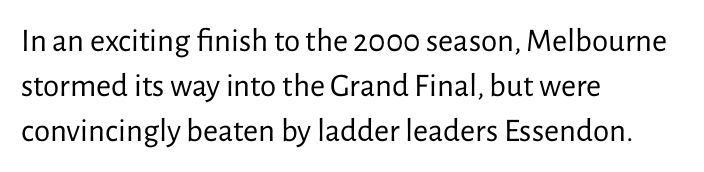
The image shows 33 px regular-weight sans-serif type, upright; set left-aligned, normal line spacing (1.36x), normal letter spacing, not underlined; low stroke contrast and a medium x-height.
